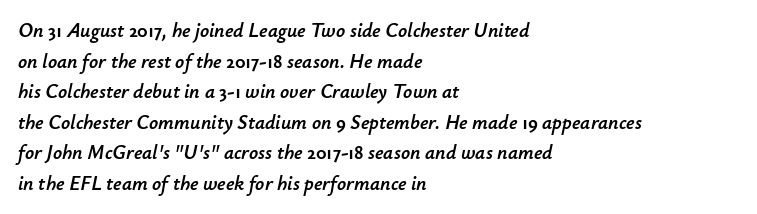
The image shows 20 px text type, italic (leaning right); set left-aligned, normal line spacing (1.53x), normal letter spacing, not underlined.
